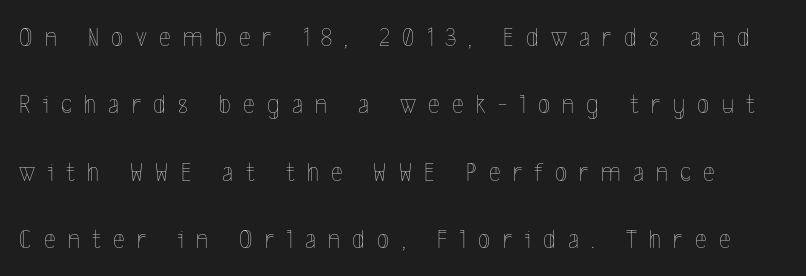
Q: Is the text bold? A: No.
Q: Is the text italic (slanted)? A: No, it is upright.
Q: Is the text underlined? A: No.
Q: Is the spacing between letters normal or unusually wide? A: Unusually wide.
Q: Is the spacing between lines tight, normal or loose? A: Loose.
Q: Width (condensed, normal, or wide)? A: Condensed.
Q: x-height? A: Medium.
Q: Monospaced? A: No.
